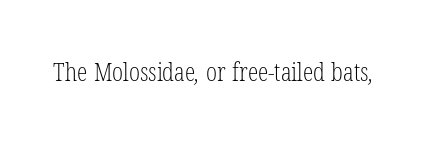
Vertical stems look standard width or narrower in stroke. Unmarked baselines from the first word to the last. There is no visible air inserted between adjacent glyphs.
